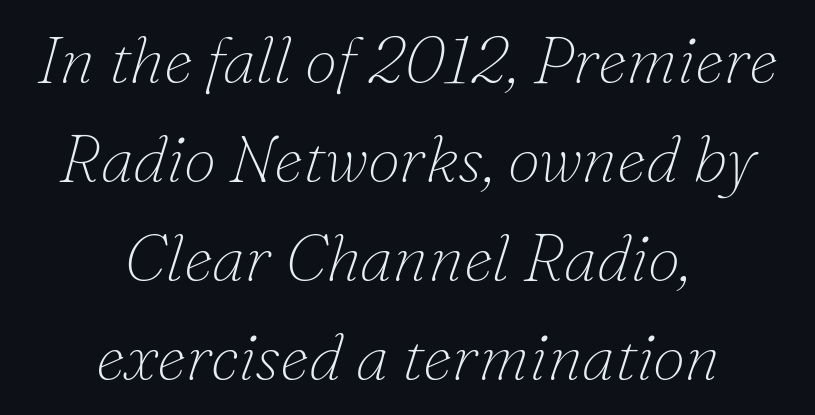
{"serif": "yes", "italic": "yes", "lean": "right", "slant_degrees": 16, "bold": "no", "weight": "thin", "width": "normal", "stroke_contrast": "low", "x_height": "small", "monospaced": "no", "underline": "no", "align": "center", "line_spacing": "normal", "line_spacing_ratio": 1.5, "letter_spacing": "normal", "letter_spacing_em": 0.0, "glyph_px": 66}
